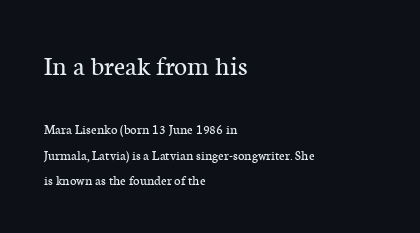
Q: Is the text bold? A: No.
Q: Is the text italic (slanted)? A: No, it is upright.
Q: Is the typeface a serif or a sans-serif typeface? A: Serif.
Q: Is the text underlined? A: No.
Q: How is the paragraph aligned? A: Left-aligned.
Q: Is the spacing between letters normal or unusually wide? A: Normal.
Q: Which block of text is set in a larger size, the first (top) or the second (bottom)? A: The first (top) one.
Q: Width (condensed, normal, or wide)? A: Normal.
Q: Stroke contrast? A: Low.
Q: x-height? A: Medium.
Q: Monospaced? A: No.
